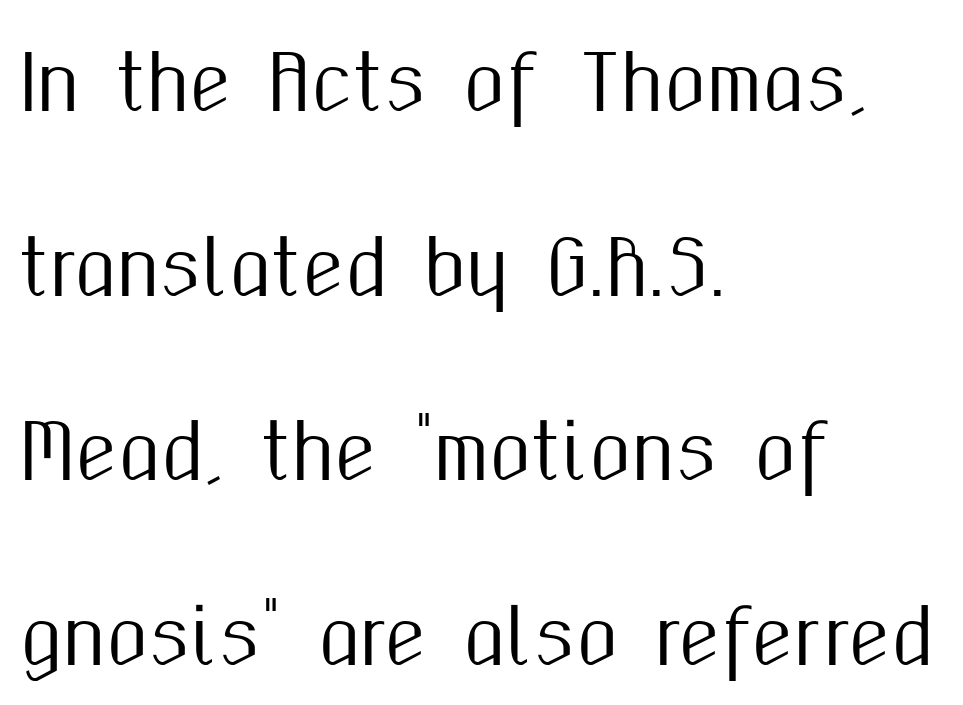
The image shows 76 px condensed sans-serif type, upright; set left-aligned, loose line spacing (2.43x), normal letter spacing, not underlined; medium stroke contrast and a medium x-height.
